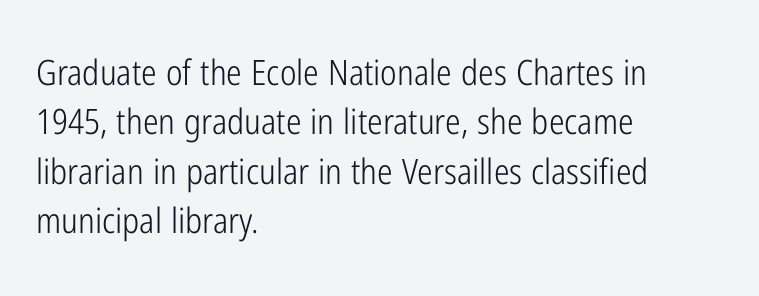
The image shows 35 px light, condensed sans-serif type, upright; set left-aligned, normal line spacing (1.41x), normal letter spacing, not underlined; low stroke contrast and a medium x-height.
